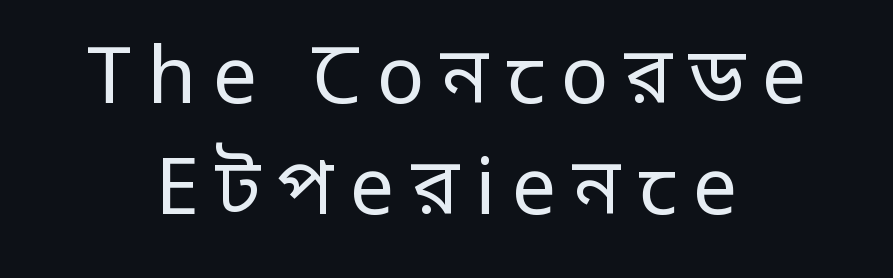
The image shows 79 px regular-weight, condensed sans-serif type, upright; set centered, normal line spacing (1.41x), unusually wide letter spacing (+0.21 em), not underlined; low stroke contrast.
